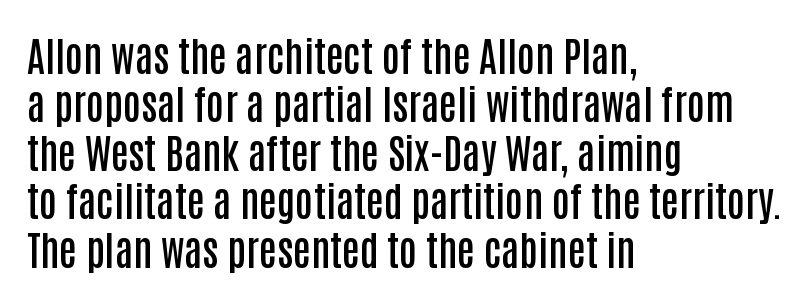
The image shows 40 px semibold, condensed sans-serif type, upright; set left-aligned, line spacing 1.21x, normal letter spacing, not underlined; low stroke contrast and a large x-height.
